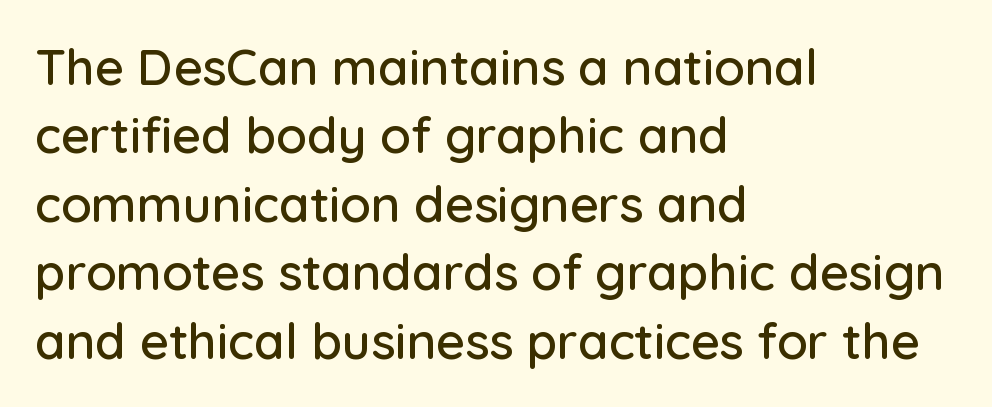
{"serif": "no", "italic": "no", "width": "normal", "stroke_contrast": "low", "x_height": "medium", "monospaced": "no", "underline": "no", "align": "left", "line_spacing": "normal", "line_spacing_ratio": 1.37, "letter_spacing": "normal", "letter_spacing_em": 0.0, "glyph_px": 50}
